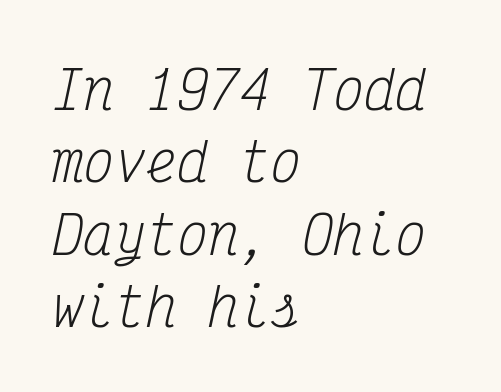
Q: Is the text bold? A: No.
Q: Is the text italic (slanted)? A: Yes, it leans right by about 12 degrees.
Q: Is the typeface a serif or a sans-serif typeface? A: Serif.
Q: Is the text underlined? A: No.
Q: How is the paragraph aligned? A: Left-aligned.
Q: Is the spacing between letters normal or unusually wide? A: Normal.
Q: Is the spacing between lines tight, normal or loose? A: Normal.
Q: Width (condensed, normal, or wide)? A: Condensed.
Q: Stroke contrast? A: Medium.
Q: x-height? A: Medium.
Q: Monospaced? A: Yes.
